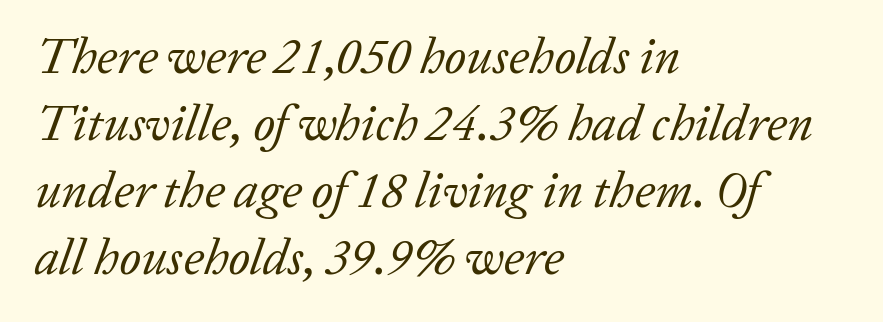
Characters follow at the spacing the type designer built in. Is the type heavy? It reads as light-to-regular instead. Is this a fixed-width face? No — the glyphs have proportional, varying widths. Caption: multi-line text, flush left, ragged right. Evenly set lines give the paragraph a standard silhouette. The type family on display is of the serif kind.
